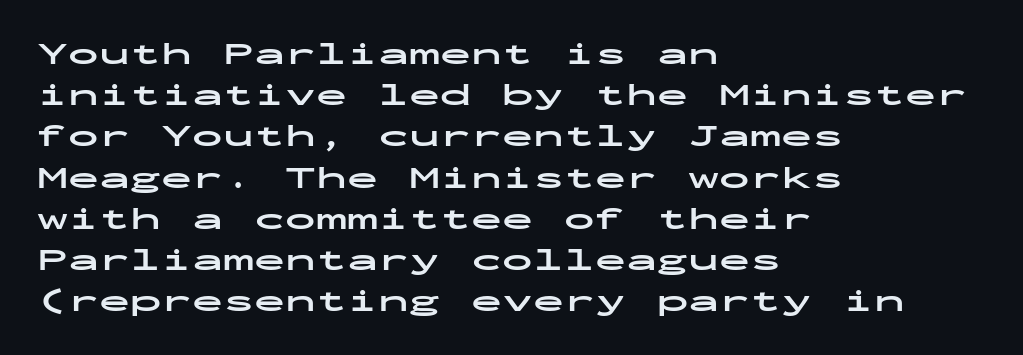
On the weight axis this lands at bold, roughly 700. The typography opts for an upright posture over an oblique one. Vertical spacing — default. Tracking value appears to be zero — textbook default spacing. In CSS terms this would be text-align: left.
